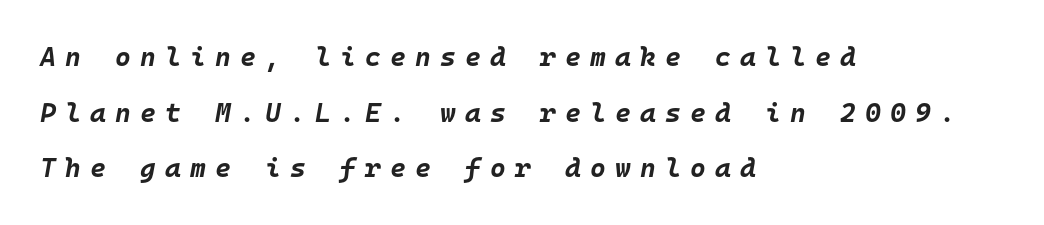
The image shows 27 px bold type, italic (leaning right); set left-aligned, loose line spacing (2.06x), unusually wide letter spacing (+0.34 em), not underlined.
